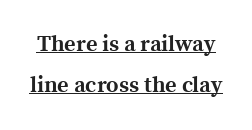
{"italic": "no", "bold": "yes", "underline": "yes", "line_spacing_ratio": 1.86, "letter_spacing": "normal", "letter_spacing_em": 0.0, "glyph_px": 22}
